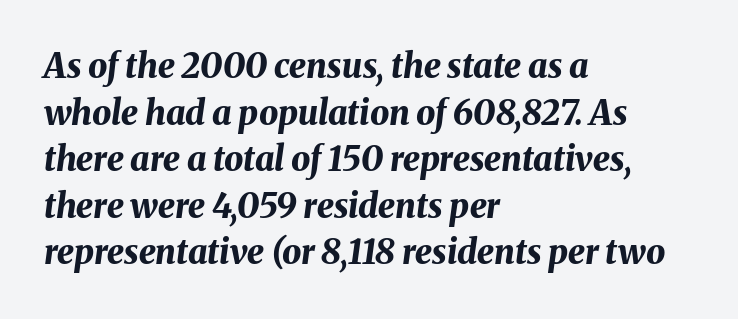
{"italic": "yes", "lean": "right", "slant_degrees": 8, "bold": "yes", "weight": "bold", "width": "normal", "stroke_contrast": "medium", "x_height": "medium", "monospaced": "no", "underline": "no", "align": "left", "line_spacing": "normal", "line_spacing_ratio": 1.37, "letter_spacing": "normal", "letter_spacing_em": 0.0, "glyph_px": 34}
